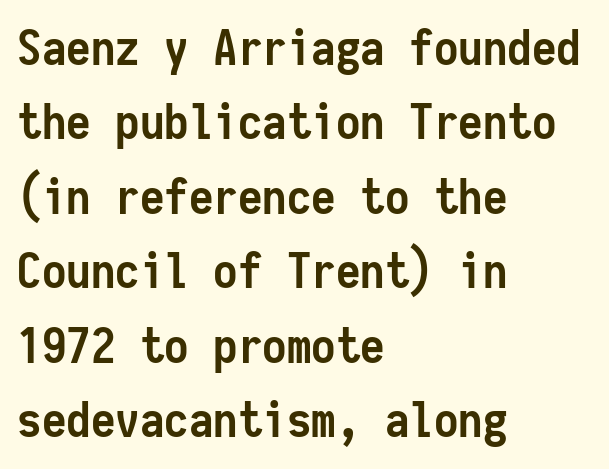
Every character sits straight up, as roman type does. Bold? Absolutely — the strokes are thick and heavy. Descenders are the only things crossing below the line. Short and long lines alike share a common starting point at left. Looks like terminal output: every glyph gets an equal slot.
